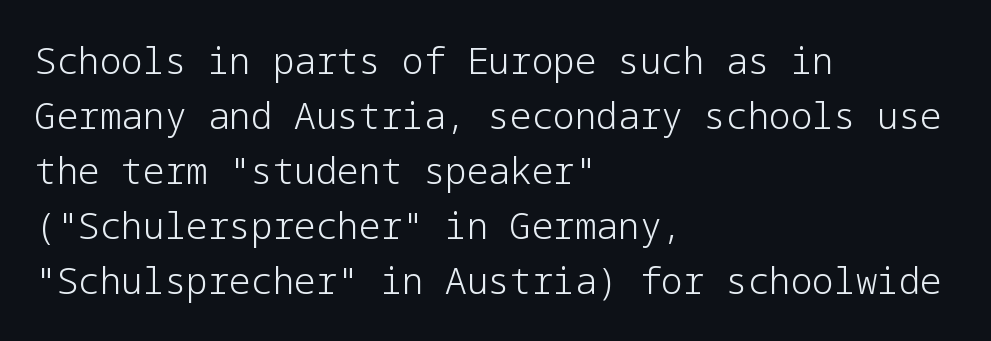
{"serif": "no", "italic": "no", "bold": "no", "weight": "light", "width": "normal", "stroke_contrast": "low", "x_height": "medium", "underline": "no", "align": "left", "line_spacing": "normal", "line_spacing_ratio": 1.53, "letter_spacing": "normal", "letter_spacing_em": 0.0, "glyph_px": 36}
